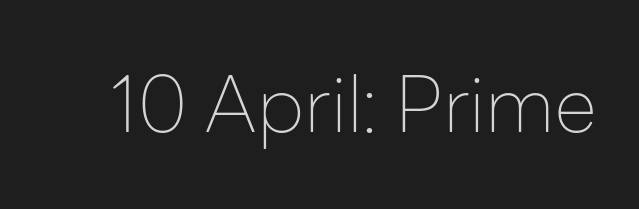
The image shows 77 px thin sans-serif type, upright; set normal letter spacing, not underlined; low stroke contrast and a medium x-height.
